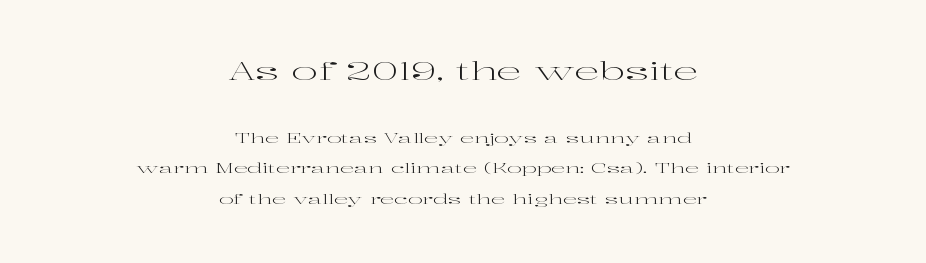
Block one is the big one; block two sits smaller underneath. Ink coverage per letter is moderate at most. Rendered with straight, roman letterforms. Clear beneath every line of the passage. Line spacing here is loose. Every row of glyphs is offset so its center matches the block's center.
